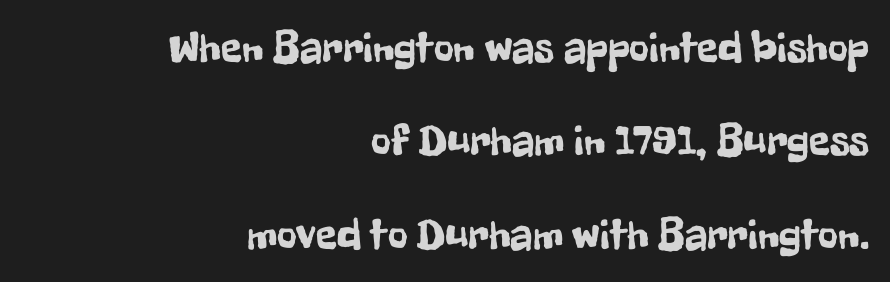
The image shows 43 px condensed sans-serif type, upright; set right-aligned, loose line spacing (2.17x), normal letter spacing, not underlined; low stroke contrast and a medium x-height.
